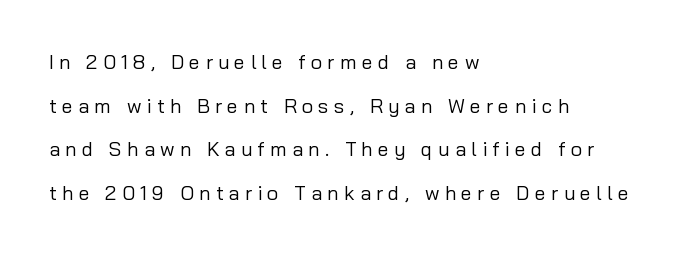
Students, observe: this is what heavily led, spacious text looks like. What stands out about the letter spacing? Its width — letters are far apart. The area under the type is left untouched. Posture: upright roman. The setting favours the left margin, as ordinary paragraphs usually do.
